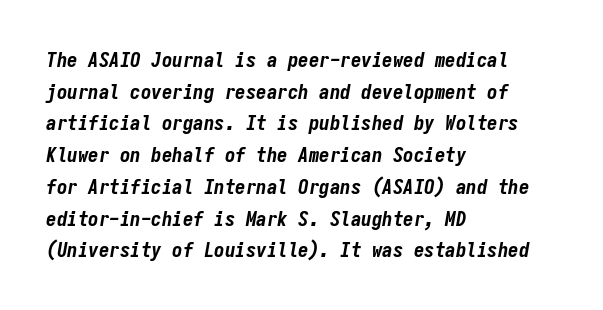
Horizontal bands of white between lines are of average thickness. Any mark beneath the type? The region is blank. These lines keep a tight, regular rhythm from letter to letter. Heavy, bold letterforms. The typesetter chose a ragged-right arrangement here. The specimen reads as italic at a glance.
